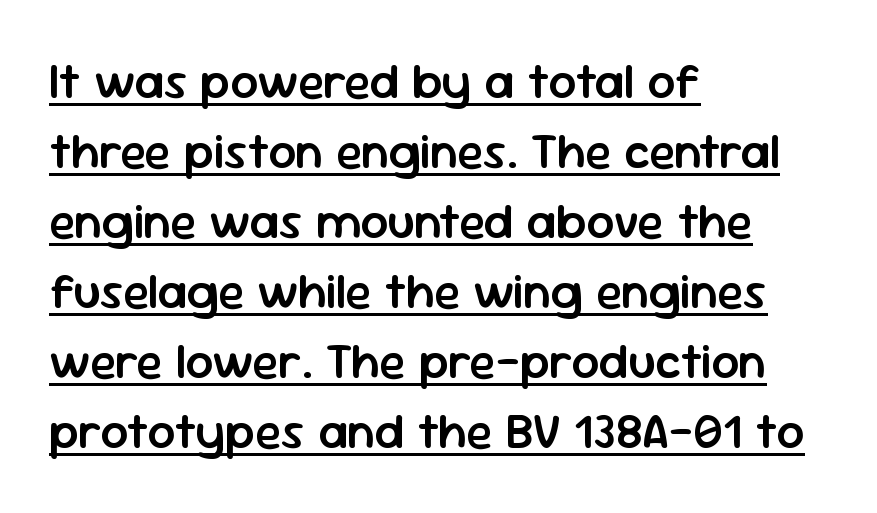
In terms of posture, this sample is upright. Tracking value appears to be zero — textbook default spacing. The rendering uses natural spacing where letterforms have individual widths. Summary of vertical rhythm: regular, with standard interline spacing. Note: no serifs on the glyphs.
